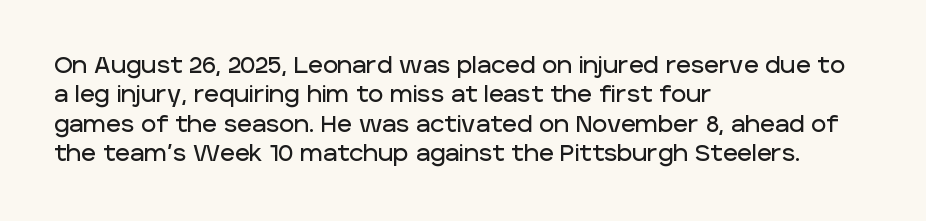
One-word summary of the alignment: left. Posture: vertical. The tracking reads as untouched default to a designer's eye. Each row of text sits above clean, open space. Does the leading feel generous? No, just average.
